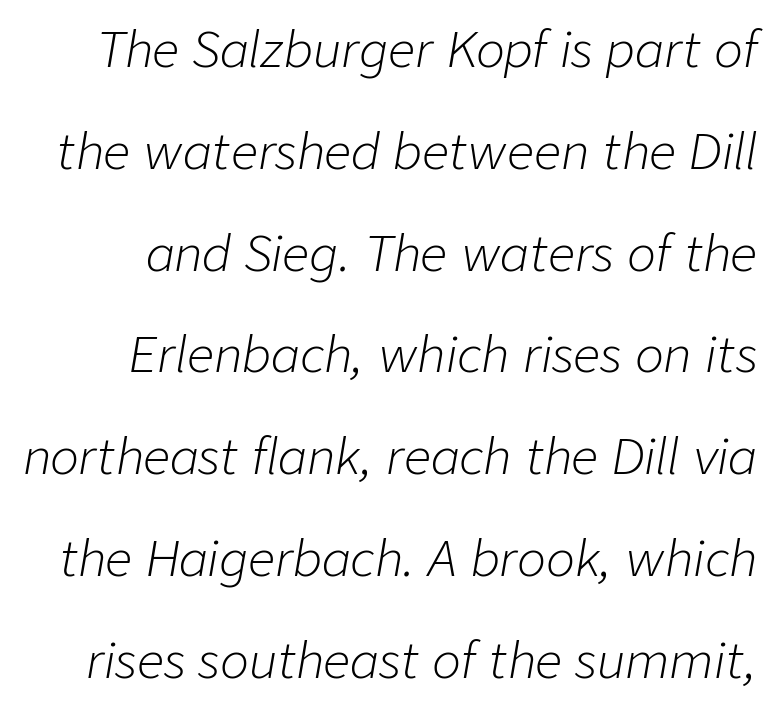
The image shows 48 px light type, italic (leaning right); set loose line spacing (2.12x), normal letter spacing, not underlined; low stroke contrast and a medium x-height.
